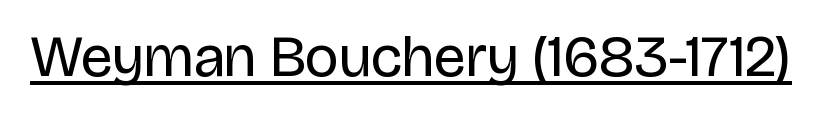
The image shows 59 px regular-weight sans-serif type, upright; set normal letter spacing, underlined; low stroke contrast and a large x-height.
